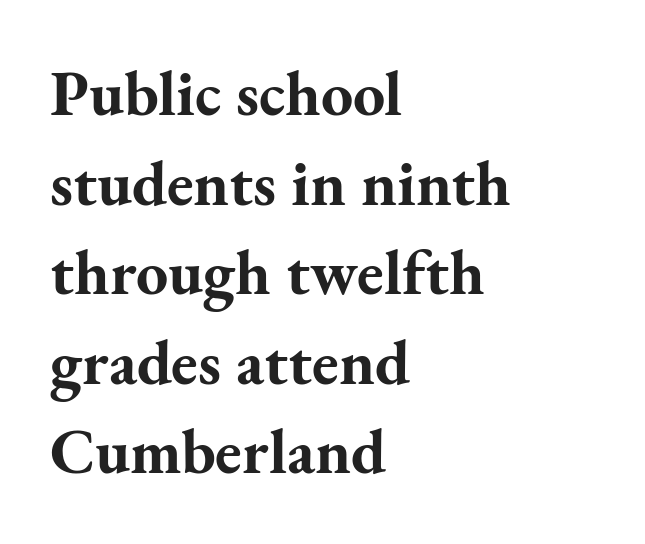
The image shows 64 px bold serif type, upright; set left-aligned, normal line spacing (1.4x), normal letter spacing, not underlined; medium stroke contrast and a small x-height.
